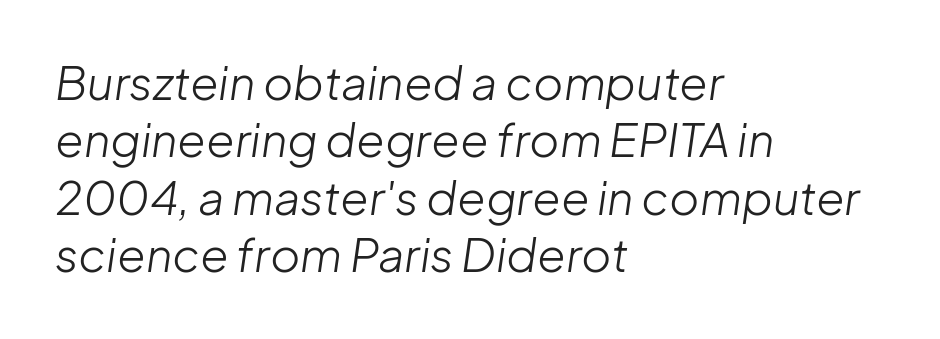
{"italic": "yes", "lean": "right", "slant_degrees": 8, "bold": "no", "weight": "light", "width": "normal", "stroke_contrast": "low", "x_height": "medium", "monospaced": "no", "underline": "no", "align": "left", "line_spacing": "normal", "line_spacing_ratio": 1.25, "letter_spacing": "normal", "letter_spacing_em": 0.0, "glyph_px": 46}
